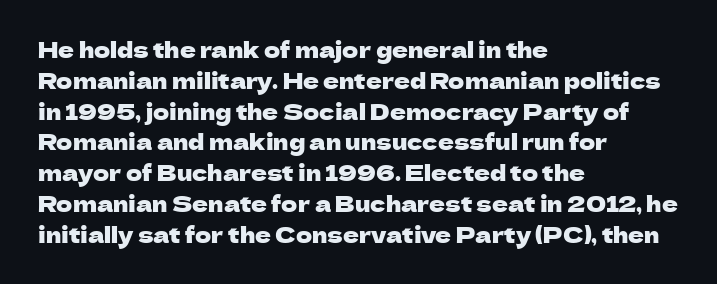
A classic flush-left, rag-right setting is used for this passage. Rendered with straight, roman letterforms. The rendering uses a moderate line-height, typical for paragraphs. In terms of letterspacing, this is plain default setting.
